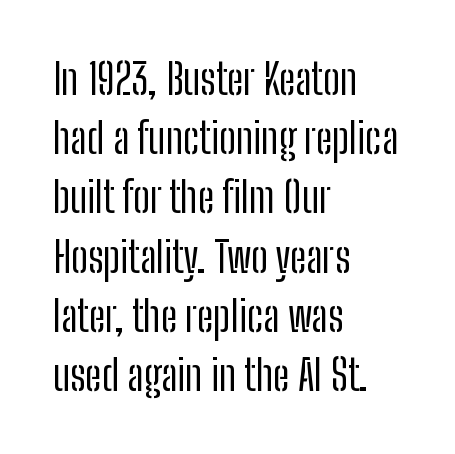
Q: Is the text bold? A: No.
Q: Is the text italic (slanted)? A: No, it is upright.
Q: Is the typeface a serif or a sans-serif typeface? A: Sans-serif.
Q: Is the text underlined? A: No.
Q: How is the paragraph aligned? A: Left-aligned.
Q: Is the spacing between letters normal or unusually wide? A: Normal.
Q: Is the spacing between lines tight, normal or loose? A: Normal.
Q: Width (condensed, normal, or wide)? A: Condensed.
Q: Stroke contrast? A: Low.
Q: x-height? A: Medium.
Q: Monospaced? A: No.
